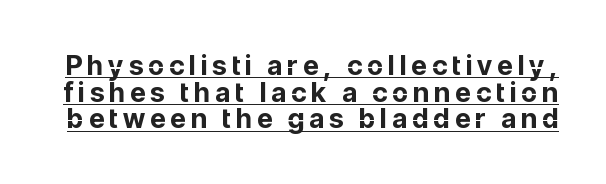
{"italic": "no", "bold": "yes", "underline": "yes", "line_spacing": "tight", "line_spacing_ratio": 0.99, "glyph_px": 27}
